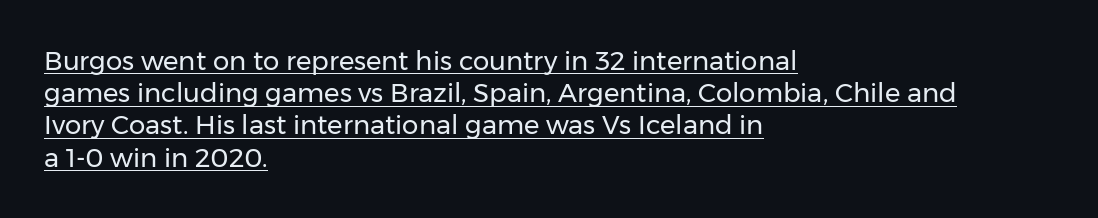
The image shows 26 px text type, upright; set left-aligned, line spacing 1.24x, normal letter spacing, underlined.
